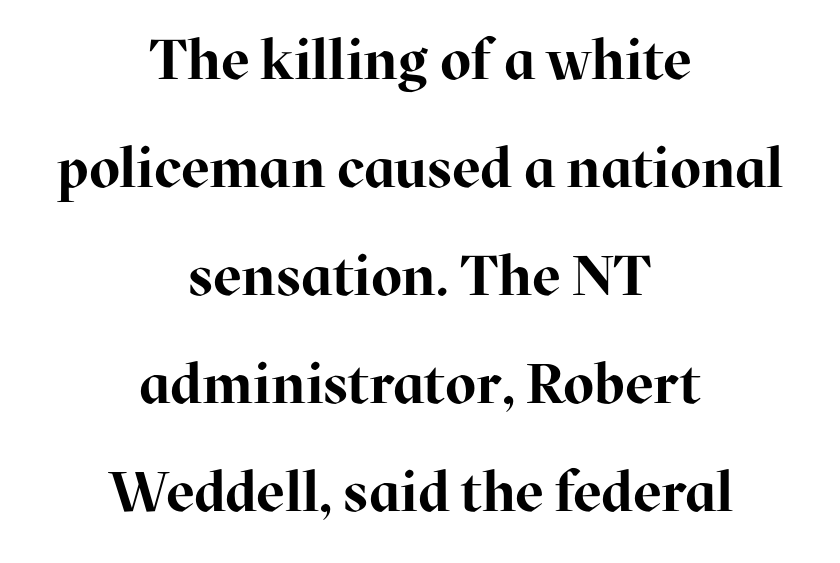
{"serif": "yes", "italic": "no", "bold": "yes", "weight": "bold", "width": "normal", "stroke_contrast": "high", "x_height": "medium", "monospaced": "no", "underline": "no", "align": "center", "line_spacing": "loose", "line_spacing_ratio": 1.93, "letter_spacing": "normal", "letter_spacing_em": 0.0, "glyph_px": 56}
